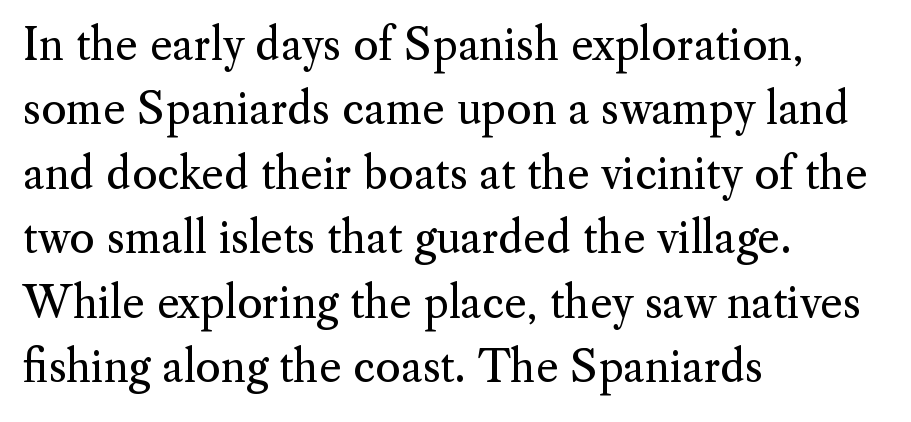
The image shows 43 px regular-weight serif type, upright; set left-aligned, normal line spacing (1.5x), normal letter spacing, not underlined; medium stroke contrast and a small x-height.
